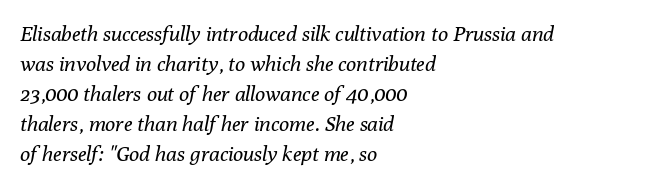
Q: Is the text bold? A: No.
Q: Is the text italic (slanted)? A: Yes, it leans right by about 10 degrees.
Q: Is the text underlined? A: No.
Q: How is the paragraph aligned? A: Left-aligned.
Q: Is the spacing between letters normal or unusually wide? A: Normal.
Q: Is the spacing between lines tight, normal or loose? A: Normal.
